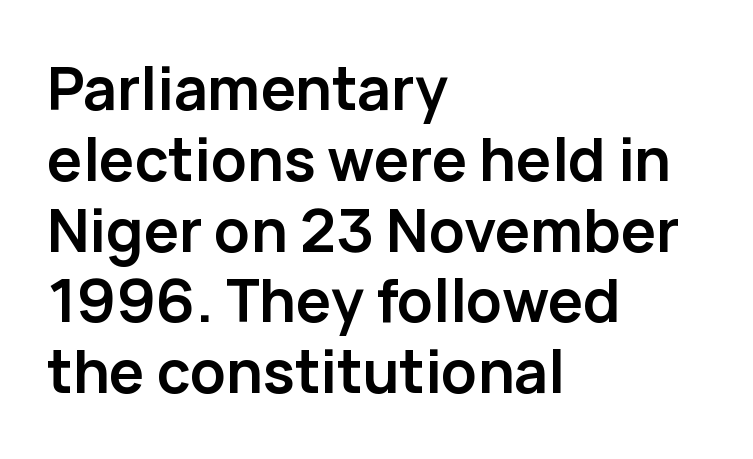
{"serif": "no", "italic": "no", "bold": "yes", "weight": "semibold", "width": "normal", "stroke_contrast": "low", "x_height": "medium", "monospaced": "no", "underline": "no", "align": "left", "line_spacing_ratio": 1.2, "letter_spacing": "normal", "letter_spacing_em": 0.0, "glyph_px": 59}
